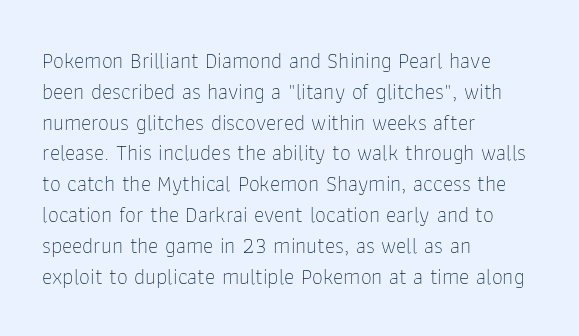
The image shows 22 px text type, upright; set left-aligned, normal line spacing (1.4x), normal letter spacing, not underlined.
